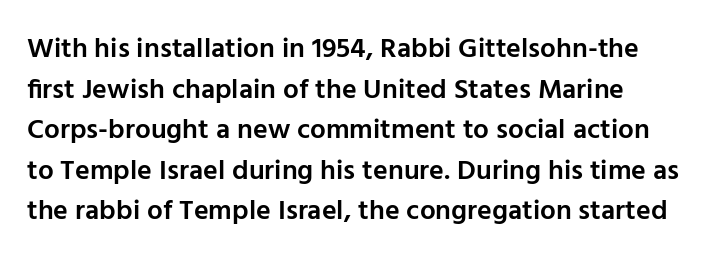
This sample has the flowing, uneven cadence of proportional lettering. Posture: vertical. How would I describe the line gaps? Plain and ordinary. Classification — sans serif. Spacing between characters is what you'd get straight out of the box. Typesetter's note: demi weight, one step under bold.
